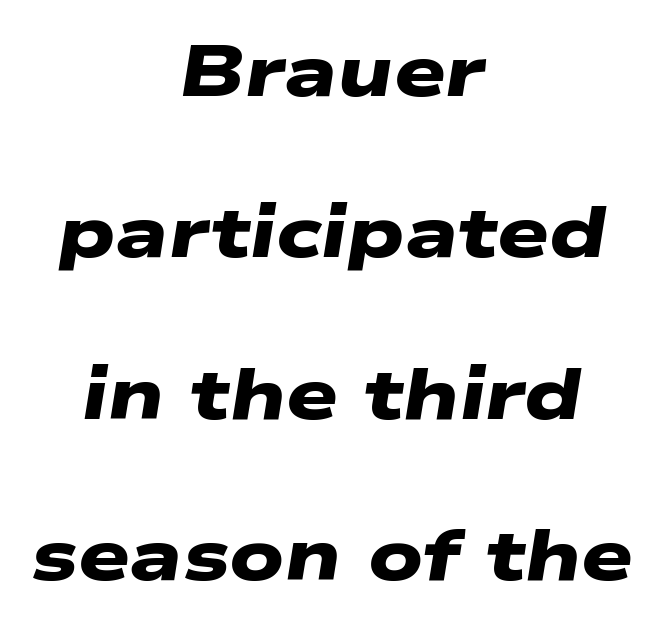
Q: Is the text bold? A: Yes.
Q: Is the typeface a serif or a sans-serif typeface? A: Sans-serif.
Q: Is the text underlined? A: No.
Q: How is the paragraph aligned? A: Centered.
Q: Is the spacing between letters normal or unusually wide? A: Normal.
Q: Is the spacing between lines tight, normal or loose? A: Loose.
Q: Width (condensed, normal, or wide)? A: Wide.
Q: Stroke contrast? A: Low.
Q: x-height? A: Medium.
Q: Monospaced? A: No.
